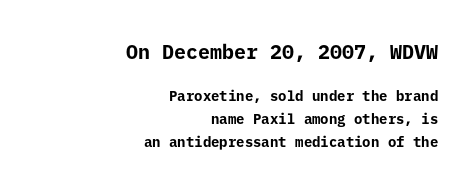
The image shows 20 px bold type, upright; set right-aligned, normal line spacing (1.65x), normal letter spacing, not underlined; the first (top) block is 1.43x larger.
